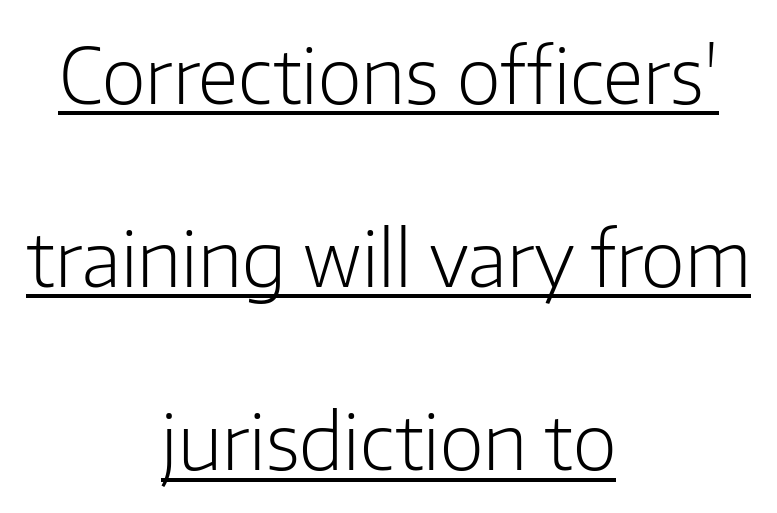
{"serif": "no", "italic": "no", "bold": "no", "weight": "light", "width": "normal", "stroke_contrast": "low", "x_height": "medium", "monospaced": "no", "underline": "yes", "align": "center", "line_spacing": "loose", "line_spacing_ratio": 2.41, "letter_spacing": "normal", "letter_spacing_em": 0.0, "glyph_px": 76}
